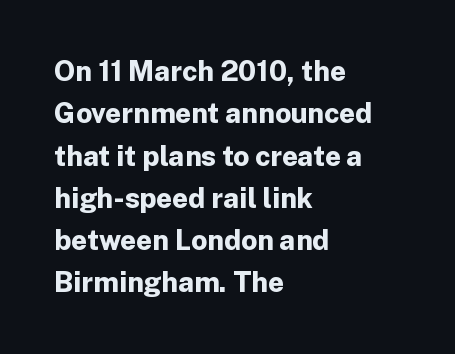
Underline: absent. Students, note that the glyphs here touch the page at normal intervals. This rendering employs a face without finishing strokes, i.e., a sans-serif. Vertical strokes here are truly vertical. Here the designer chose a conventional face with non-uniform glyph widths. This rendering uses left alignment, leaving the right contour irregular.
